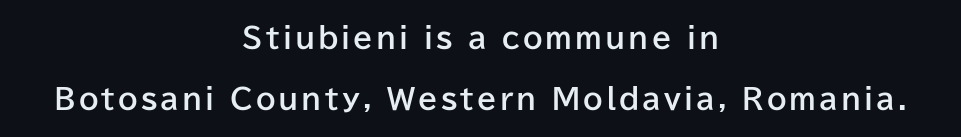
Is this a fixed-width face? No — the glyphs have proportional, varying widths. The strokes are fattened all the way to bold. Baseline-to-baseline distance is far greater than the letter height. Is there any slant? The stems are plumb.
